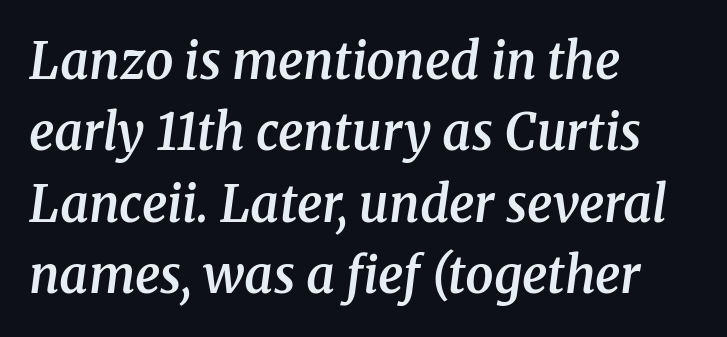
The image shows 50 px semibold serif type, italic (leaning right); set left-aligned, normal line spacing (1.43x), normal letter spacing, not underlined; medium stroke contrast and a medium x-height.
